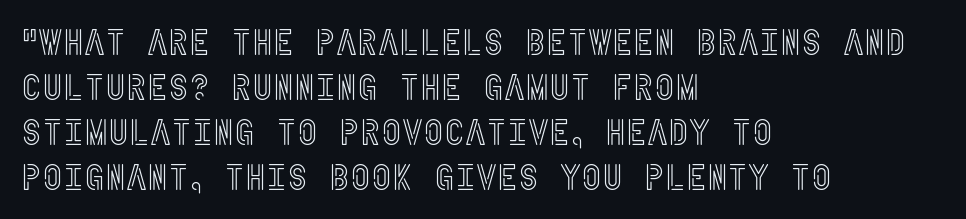
Q: Is the text italic (slanted)? A: No, it is upright.
Q: Is the text underlined? A: No.
Q: How is the paragraph aligned? A: Left-aligned.
Q: Is the spacing between letters normal or unusually wide? A: Normal.
Q: Is the spacing between lines tight, normal or loose? A: Normal.
Q: Width (condensed, normal, or wide)? A: Condensed.
Q: x-height? A: Large.
